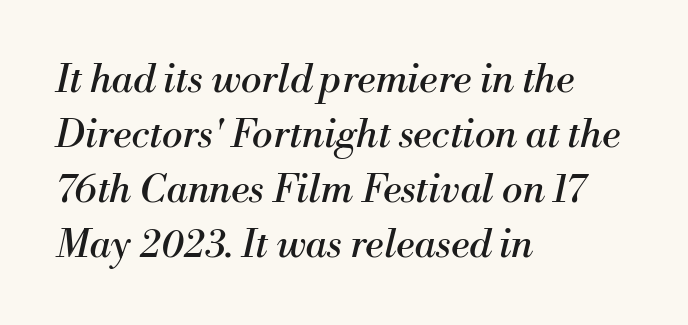
Yep, those are serifs on the letters. How are the letters spaced? Ordinarily, with no added tracking. The passage shown stacks its lines at a standard gap. Each letter keeps its own natural width here, so spacing adapts to shape.
